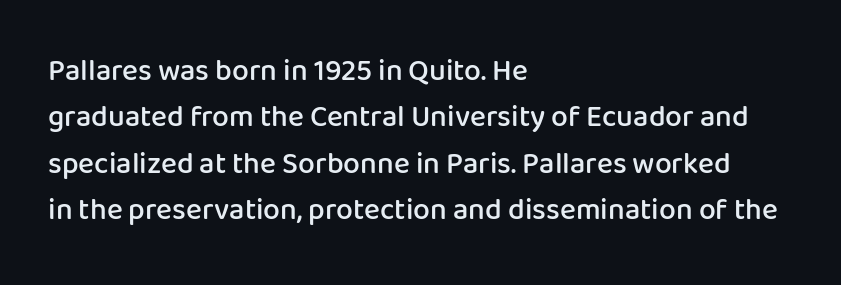
The image shows 30 px semibold sans-serif type, upright; set left-aligned, normal line spacing (1.55x), normal letter spacing, not underlined; low stroke contrast and a medium x-height.
